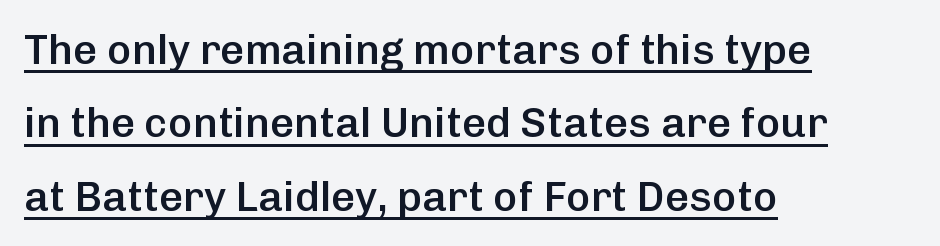
The image shows 42 px semibold sans-serif type, upright; set left-aligned, line spacing 1.75x, normal letter spacing, underlined; low stroke contrast and a medium x-height.
